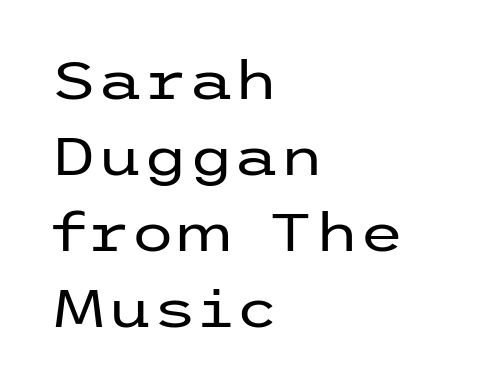
Q: Is the text bold? A: No.
Q: Is the text italic (slanted)? A: No, it is upright.
Q: Is the typeface a serif or a sans-serif typeface? A: Sans-serif.
Q: Is the text underlined? A: No.
Q: How is the paragraph aligned? A: Left-aligned.
Q: Is the spacing between letters normal or unusually wide? A: Normal.
Q: Is the spacing between lines tight, normal or loose? A: Normal.
Q: Width (condensed, normal, or wide)? A: Wide.
Q: Stroke contrast? A: Low.
Q: x-height? A: Medium.
